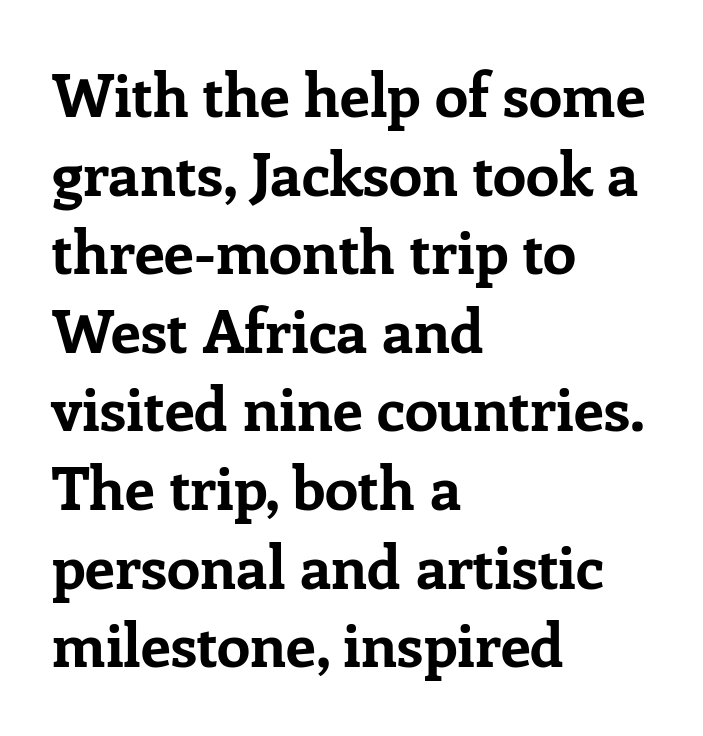
All the whitespace from short lines collects on the right. Each row of text sits above clean, open space. These words are printed bold, with thick strokes throughout. The letters stand upright; this is a roman face.
